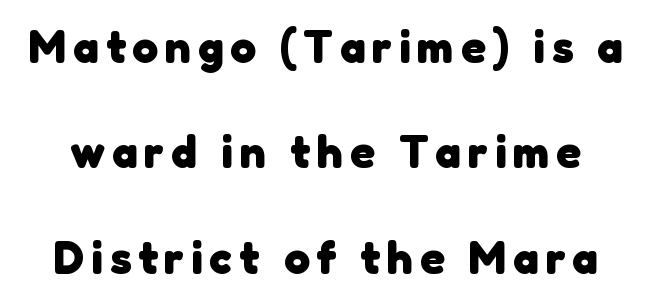
The image shows 46 px heavy sans-serif type; set loose line spacing (2.29x), not underlined; low stroke contrast and a medium x-height.
